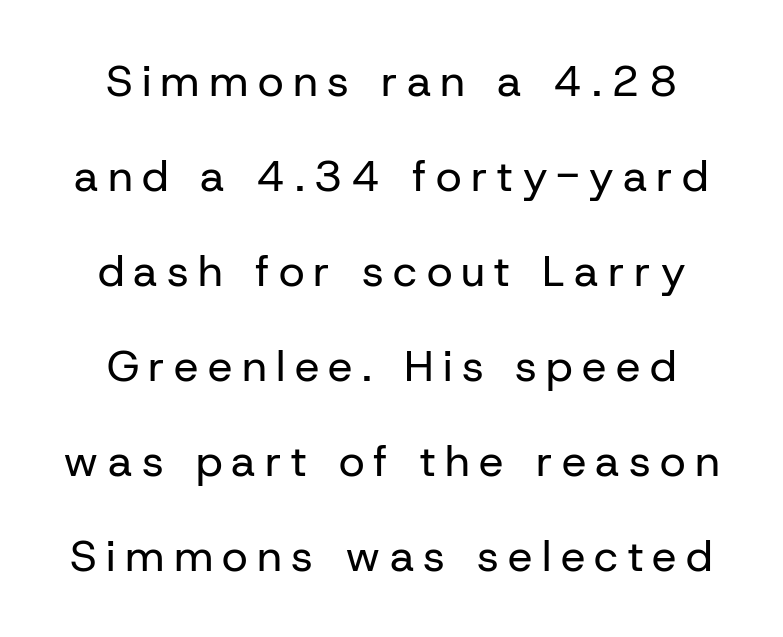
{"serif": "no", "italic": "no", "bold": "no", "weight": "regular", "width": "normal", "stroke_contrast": "low", "x_height": "medium", "monospaced": "no", "underline": "no", "align": "center", "line_spacing": "loose", "line_spacing_ratio": 2.16, "letter_spacing": "wide", "letter_spacing_em": 0.21, "glyph_px": 44}
